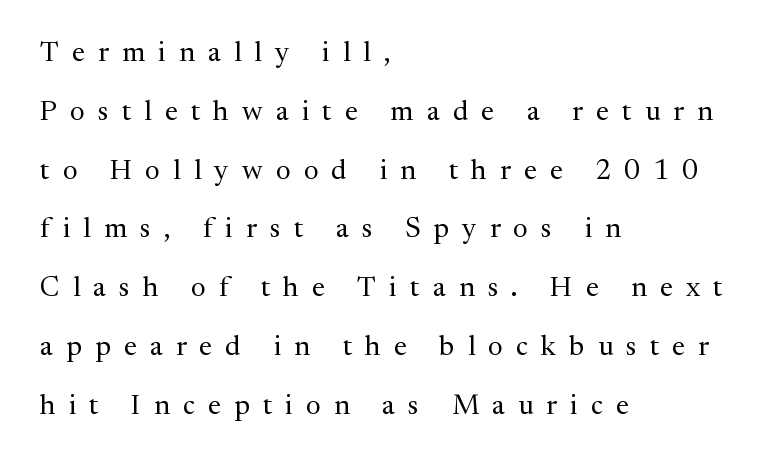
{"serif": "yes", "italic": "no", "bold": "no", "weight": "regular", "width": "normal", "stroke_contrast": "medium", "x_height": "medium", "monospaced": "no", "underline": "no", "align": "left", "line_spacing": "loose", "line_spacing_ratio": 2.1, "letter_spacing": "wide", "letter_spacing_em": 0.47, "glyph_px": 28}
